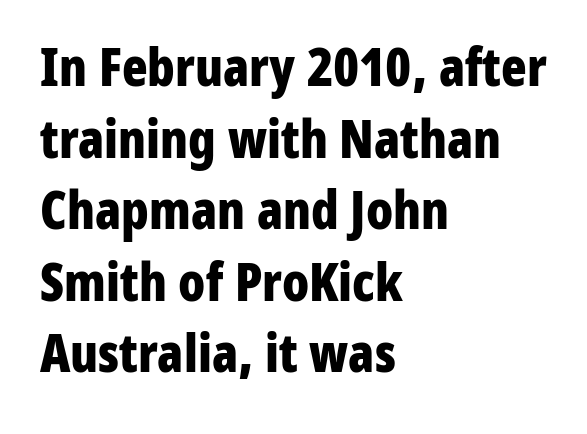
The image shows 53 px bold, condensed sans-serif type, upright; set left-aligned, normal line spacing (1.35x), normal letter spacing, not underlined; low stroke contrast and a medium x-height.
